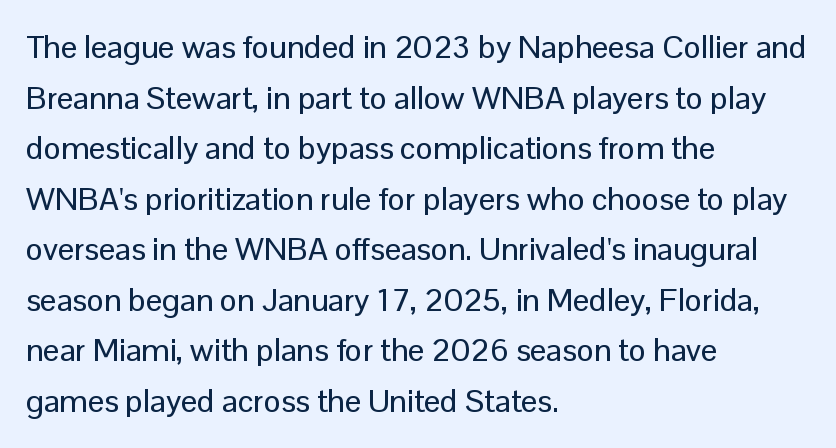
The image shows 32 px sans-serif type, upright; set left-aligned, normal line spacing (1.58x), normal letter spacing, not underlined; low stroke contrast and a medium x-height.
